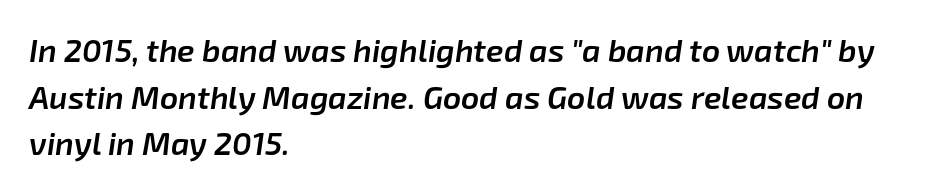
The image shows 32 px semibold type, italic (leaning right); set left-aligned, normal line spacing (1.46x), normal letter spacing, not underlined; low stroke contrast and a medium x-height.
